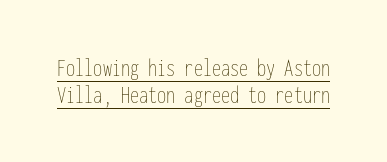
{"italic": "no", "bold": "no", "underline": "yes", "line_spacing": "tight", "line_spacing_ratio": 1.05, "letter_spacing": "normal", "letter_spacing_em": 0.0, "glyph_px": 26}
